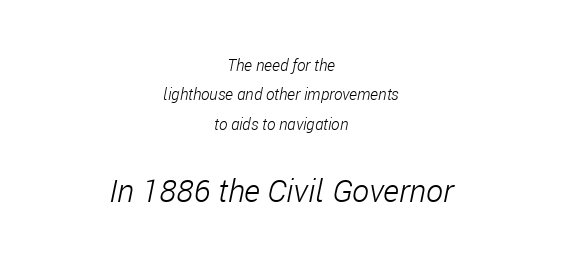
The image shows 32 px light, condensed type, italic (leaning right); set centered, line spacing 1.83x, normal letter spacing, not underlined; the second (bottom) block is 2.0x larger; low stroke contrast and a medium x-height.
